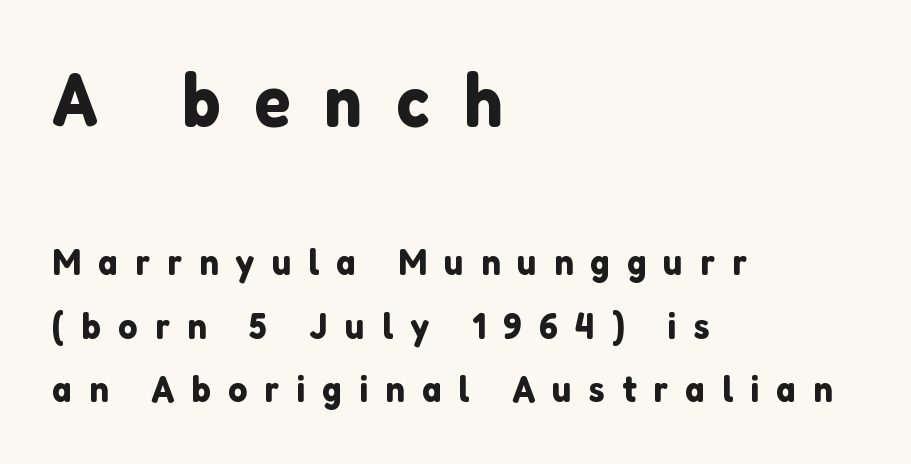
Q: Is the text italic (slanted)? A: No, it is upright.
Q: Is the typeface a serif or a sans-serif typeface? A: Sans-serif.
Q: Is the text underlined? A: No.
Q: How is the paragraph aligned? A: Left-aligned.
Q: Is the spacing between letters normal or unusually wide? A: Unusually wide.
Q: Is the spacing between lines tight, normal or loose? A: Normal.
Q: Which block of text is set in a larger size, the first (top) or the second (bottom)? A: The first (top) one.
Q: Width (condensed, normal, or wide)? A: Normal.
Q: Stroke contrast? A: Low.
Q: x-height? A: Medium.
Q: Monospaced? A: No.
